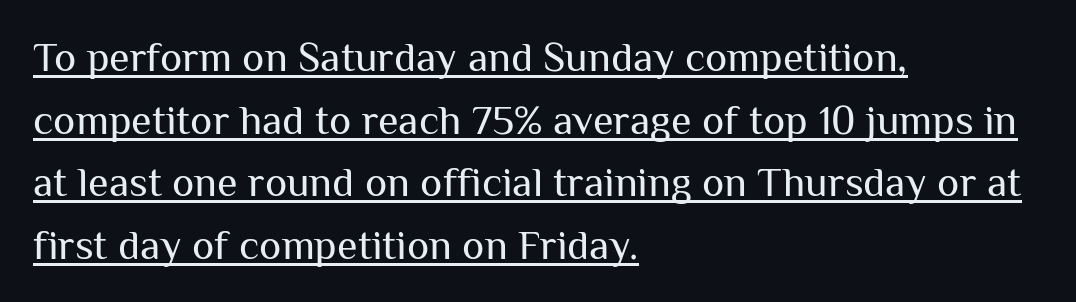
{"serif": "no", "italic": "no", "bold": "no", "weight": "regular", "width": "normal", "stroke_contrast": "medium", "x_height": "medium", "monospaced": "no", "underline": "yes", "align": "left", "line_spacing": "normal", "line_spacing_ratio": 1.49, "letter_spacing": "normal", "letter_spacing_em": 0.0, "glyph_px": 42}
